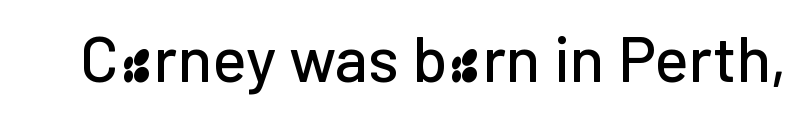
Q: Is the text italic (slanted)? A: No, it is upright.
Q: Is the typeface a serif or a sans-serif typeface? A: Sans-serif.
Q: Is the text underlined? A: No.
Q: Is the spacing between letters normal or unusually wide? A: Normal.
Q: Width (condensed, normal, or wide)? A: Normal.
Q: Stroke contrast? A: Low.
Q: x-height? A: Medium.
Q: Monospaced? A: No.
